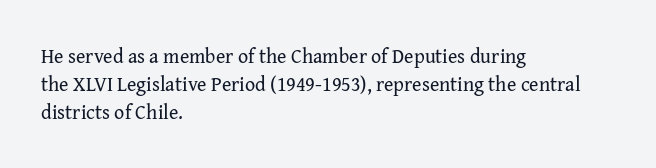
Q: Is the text bold? A: No.
Q: Is the text italic (slanted)? A: No, it is upright.
Q: Is the text underlined? A: No.
Q: How is the paragraph aligned? A: Left-aligned.
Q: Is the spacing between letters normal or unusually wide? A: Normal.
Q: Is the spacing between lines tight, normal or loose? A: Normal.
